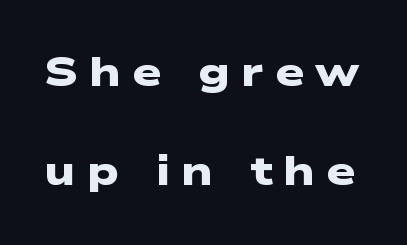
{"serif": "no", "bold": "yes", "weight": "heavy", "width": "wide", "stroke_contrast": "low", "x_height": "medium", "monospaced": "no", "underline": "no", "line_spacing": "loose", "line_spacing_ratio": 2.42, "letter_spacing": "wide", "letter_spacing_em": 0.27, "glyph_px": 41}
